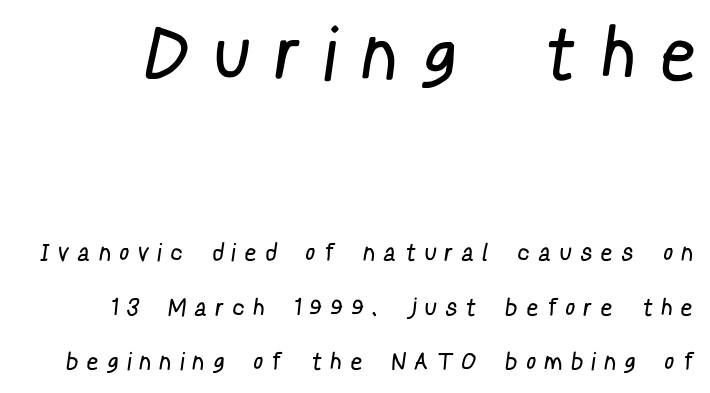
Caption: face not bold, strokes unweighted. Observe the wide spacing: letters keep a clear distance from each other. Scale decreases going downward across the two blocks. The glyphs are unaccompanied by any horizontal stroke below them. In terms of letterform style, serifs are entirely absent.
